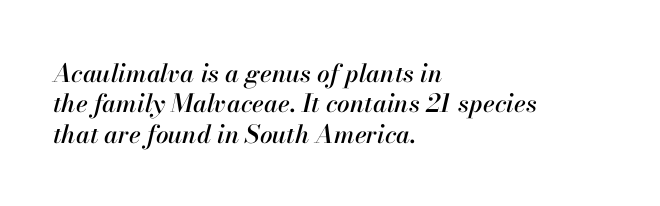
Q: Is the text italic (slanted)? A: Yes, it leans right by about 13 degrees.
Q: Is the text underlined? A: No.
Q: How is the paragraph aligned? A: Left-aligned.
Q: Is the spacing between letters normal or unusually wide? A: Normal.
